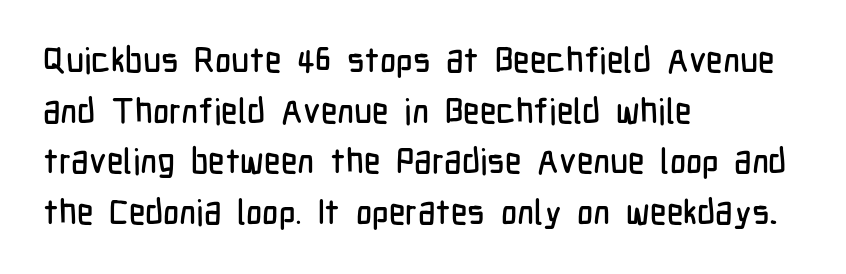
The image shows 35 px condensed sans-serif type, upright; set left-aligned, normal line spacing (1.45x), normal letter spacing, not underlined; low stroke contrast and a medium x-height.
